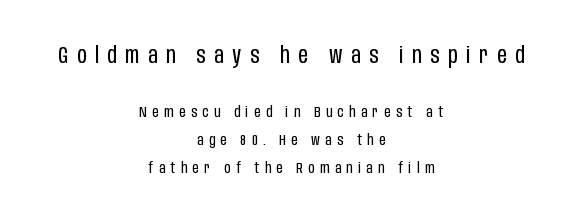
The image shows 23 px text type, upright; set centered, line spacing 1.86x, unusually wide letter spacing (+0.38 em), not underlined; the first (top) block is 1.53x larger.
